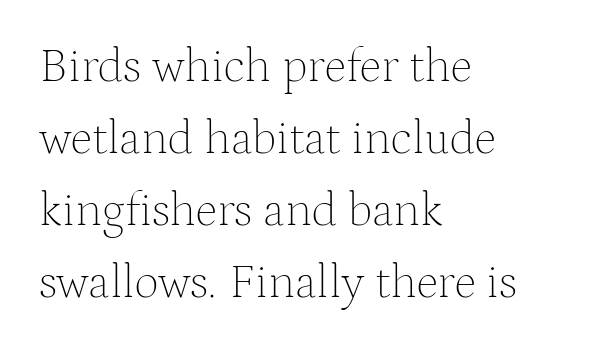
Q: Is the text bold? A: No.
Q: Is the text italic (slanted)? A: No, it is upright.
Q: Is the typeface a serif or a sans-serif typeface? A: Serif.
Q: Is the text underlined? A: No.
Q: How is the paragraph aligned? A: Left-aligned.
Q: Is the spacing between letters normal or unusually wide? A: Normal.
Q: Is the spacing between lines tight, normal or loose? A: Normal.
Q: Width (condensed, normal, or wide)? A: Normal.
Q: Stroke contrast? A: Medium.
Q: x-height? A: Medium.
Q: Monospaced? A: No.
